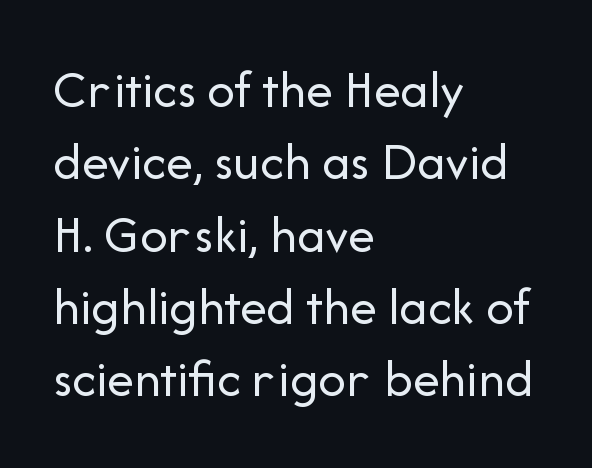
The image shows 54 px regular-weight sans-serif type, upright; set left-aligned, normal line spacing (1.34x), normal letter spacing, not underlined; low stroke contrast and a medium x-height.
